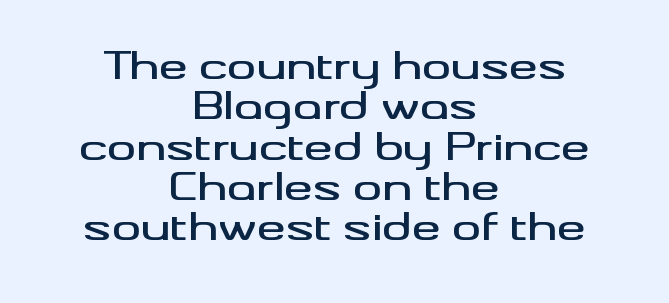
The letters advance in unequal steps, a hallmark of proportional type. Posture: vertical. Underlining? Definitely not there. Notice how descenders almost collide with the ascenders below — that's tight leading.
